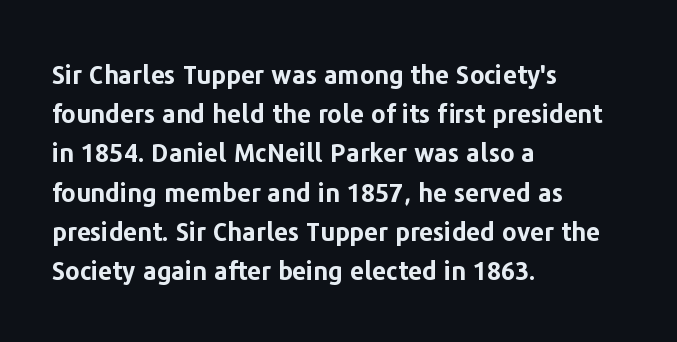
Q: Is the text bold? A: Yes.
Q: Is the text italic (slanted)? A: No, it is upright.
Q: Is the text underlined? A: No.
Q: How is the paragraph aligned? A: Left-aligned.
Q: Is the spacing between letters normal or unusually wide? A: Normal.
Q: Is the spacing between lines tight, normal or loose? A: Normal.
